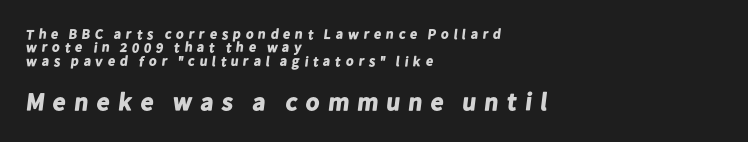
Q: Is the text bold? A: Yes.
Q: Is the text underlined? A: No.
Q: How is the paragraph aligned? A: Left-aligned.
Q: Is the spacing between letters normal or unusually wide? A: Unusually wide.
Q: Is the spacing between lines tight, normal or loose? A: Tight.
Q: Which block of text is set in a larger size, the first (top) or the second (bottom)? A: The second (bottom) one.
